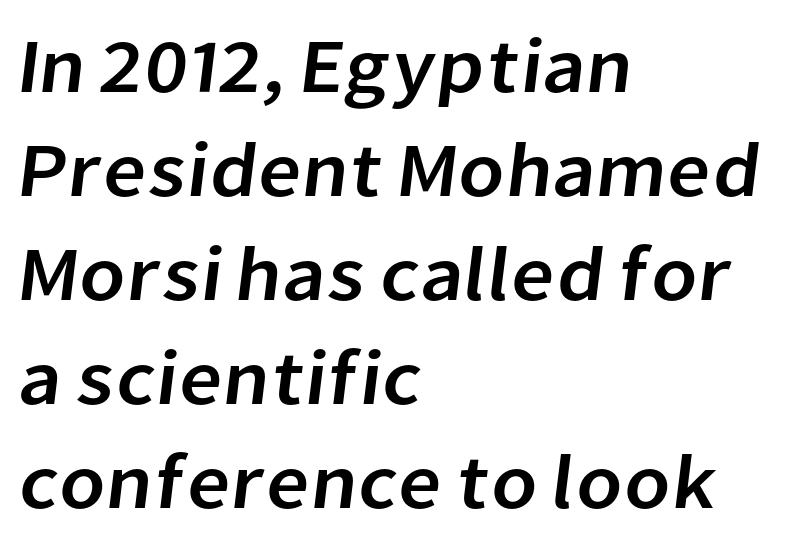
The block of text has a typical density, with ordinary space between rows. The paragraph shown leans on its left margin. Look at the tracking — it's just the regular setting, nothing added. You could not count columns in this text — the font is proportionally spaced. The glyphs are unaccompanied by any horizontal stroke below them.
